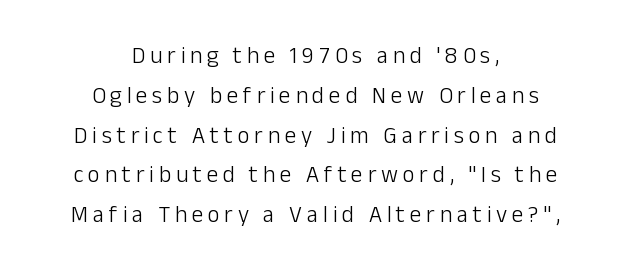
{"italic": "no", "bold": "no", "underline": "no", "align": "center", "line_spacing_ratio": 1.73, "letter_spacing": "wide", "letter_spacing_em": 0.21, "glyph_px": 23}
